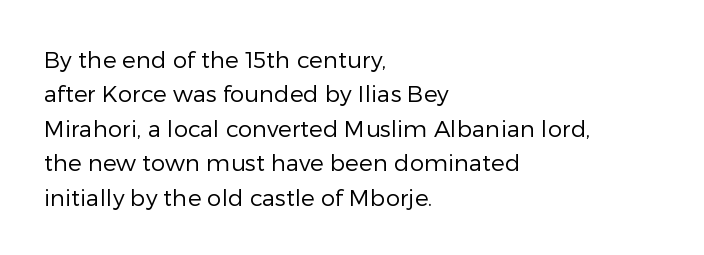
The image shows 23 px text type, upright; set left-aligned, normal line spacing (1.5x), normal letter spacing, not underlined.
